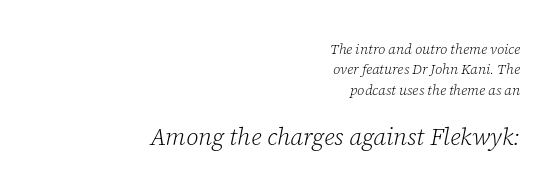
The designer gave the closing block more size than the opening block. Honestly, the row spacing looks completely unremarkable. The font is comparable to plain body text, perhaps lighter. The string is rendered with underlining switched off.
